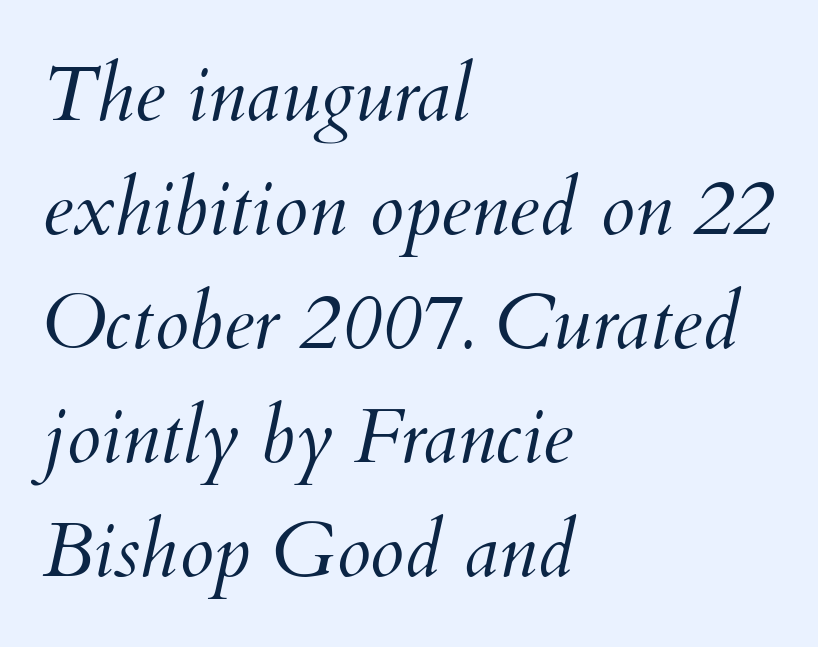
Q: Is the text bold? A: No.
Q: Is the text italic (slanted)? A: Yes, it leans right by about 12 degrees.
Q: Is the text underlined? A: No.
Q: How is the paragraph aligned? A: Left-aligned.
Q: Is the spacing between letters normal or unusually wide? A: Normal.
Q: Is the spacing between lines tight, normal or loose? A: Normal.
Q: Width (condensed, normal, or wide)? A: Normal.
Q: Stroke contrast? A: Medium.
Q: x-height? A: Small.
Q: Monospaced? A: No.
